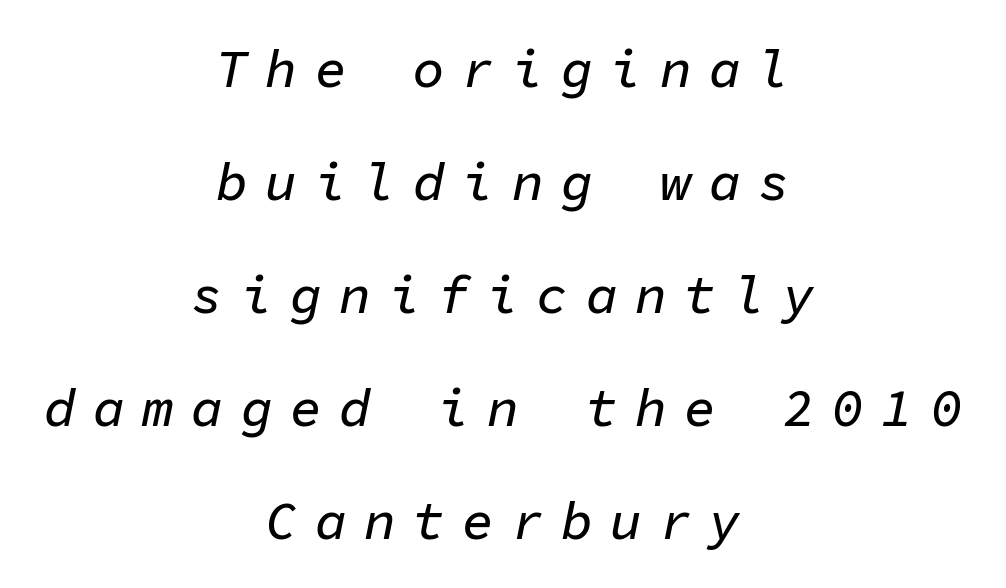
The image shows 53 px text type, italic (leaning right), monospaced; set centered, loose line spacing (2.13x), unusually wide letter spacing (+0.33 em), not underlined; low stroke contrast and a medium x-height.
